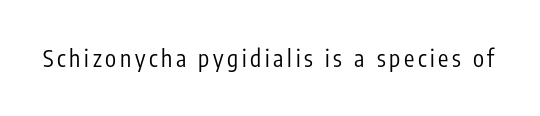
Honestly, there is no underline to notice here at all. This is roman type, the default non-slanted kind. Weight: not bold — regular or lighter.
